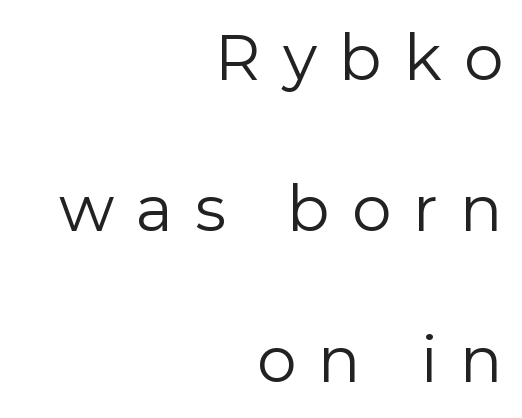
Plain, unruled lines of type. You can tell it's not italic because the verticals are truly vertical. The face looks like a standard text weight, possibly lighter. If you measured baseline to baseline, you'd find a long distance.
